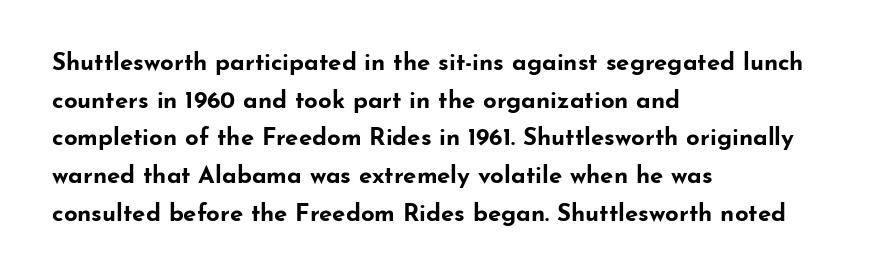
The image shows 24 px bold type, upright; set left-aligned, normal line spacing (1.57x), normal letter spacing, not underlined.
